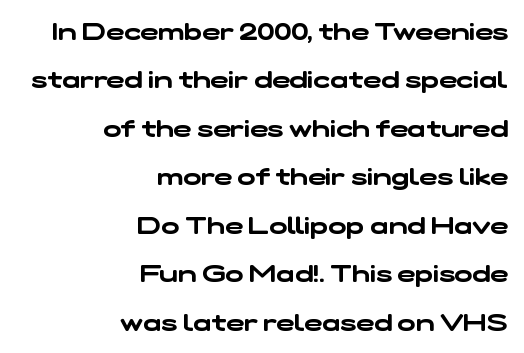
{"underline": "no", "align": "right", "line_spacing": "loose", "line_spacing_ratio": 2.02, "letter_spacing": "normal", "letter_spacing_em": 0.0, "glyph_px": 24}
